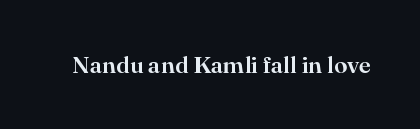
The image shows 24 px text type, upright; set normal letter spacing, not underlined.
